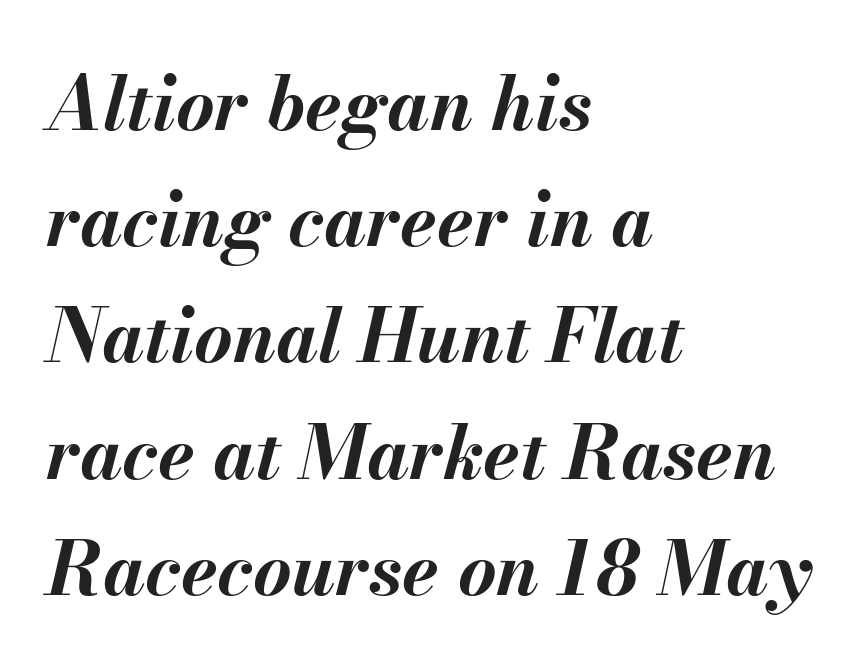
{"italic": "yes", "lean": "right", "slant_degrees": 13, "bold": "yes", "weight": "bold", "width": "normal", "stroke_contrast": "medium", "x_height": "small", "monospaced": "no", "underline": "no", "align": "left", "line_spacing": "normal", "line_spacing_ratio": 1.57, "letter_spacing": "normal", "letter_spacing_em": 0.0, "glyph_px": 74}
